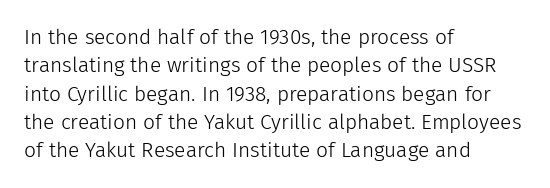
Evenly set lines give the paragraph a standard silhouette. Students, note that the glyphs here touch the page at normal intervals. In terms of posture, this sample is upright. Typeset ragged right — the left edge is the straight one.
